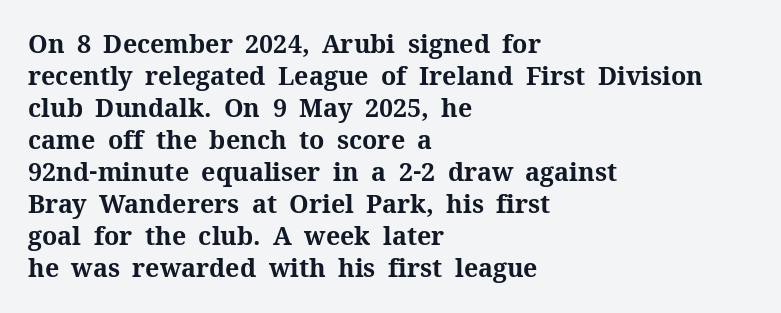
The typesetter chose a ragged-right arrangement here. The line texture is even and compact thanks to regular tracking. Summary of weight: heavy, a full bold. Vertically, the passage feels balanced, rows spaced as you'd expect. In terms of posture, this sample is upright.
